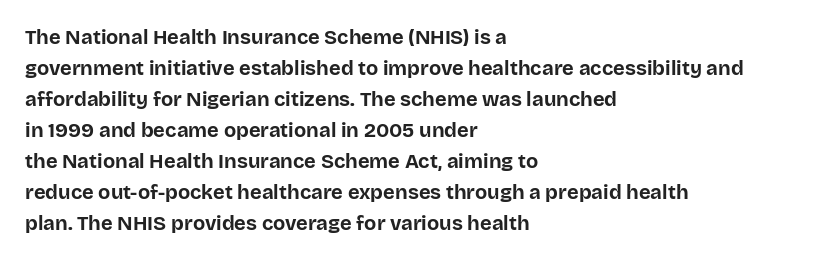
This is heavy type, rendered in bold. No extra tracking has been applied to these lines. The lines in this sample share a left origin and differ only in where they stop. A typesetter would call this leading conventional body-copy spacing. The typography opts for an upright posture over an oblique one. No word sits above an underline.
